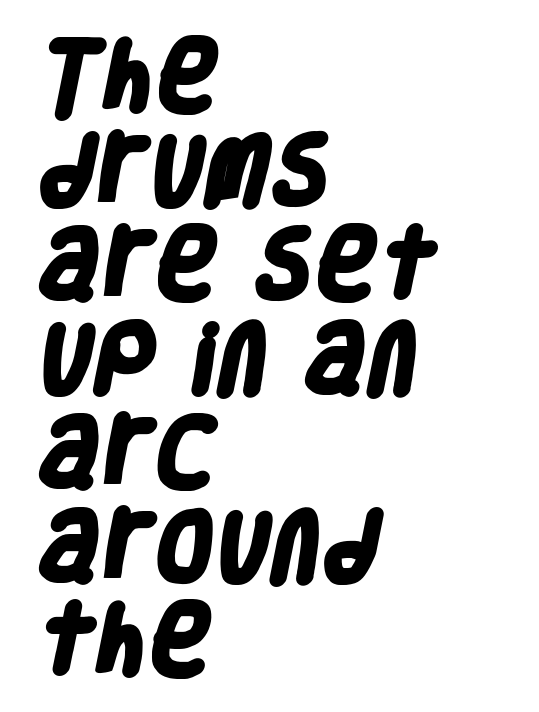
Typesetter's note: full bold, strokes at maximum text heaviness. A classic flush-left, rag-right setting is used for this passage. Is the letter spacing exaggerated? No — it looks like the ordinary default. Character widths vary here, with narrow letters taking less room than wide ones. Are there feet on the stems? There aren't — it's a sans.
